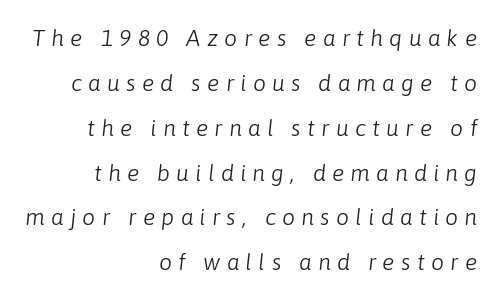
Caption: expanded tracking, letters set apart. A flush-right, rag-left setting is used for this passage. The passage shown is not underscored anywhere. Line spacing here is loose. Rendered with sloped, italic letterforms.
